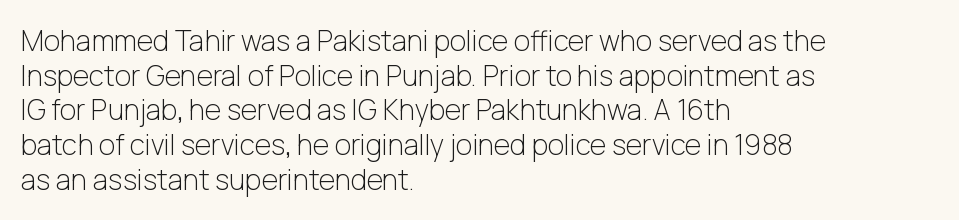
The image shows 28 px light sans-serif type, upright; set left-aligned, line spacing 1.24x, normal letter spacing, not underlined; low stroke contrast and a medium x-height.
